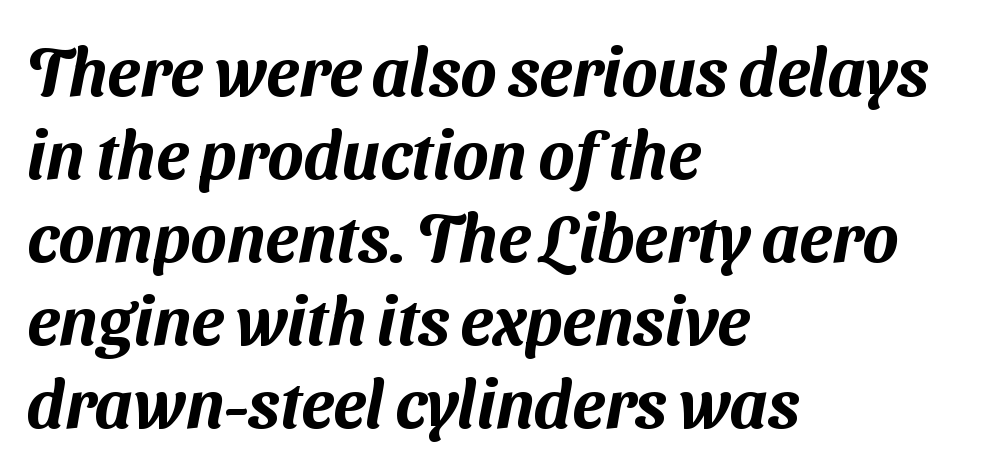
Bare-footed words on every line. The passage is arranged the way most books set body copy — flush left. The typeface chosen for these lines omits serifs. There is no visible air inserted between adjacent glyphs.
